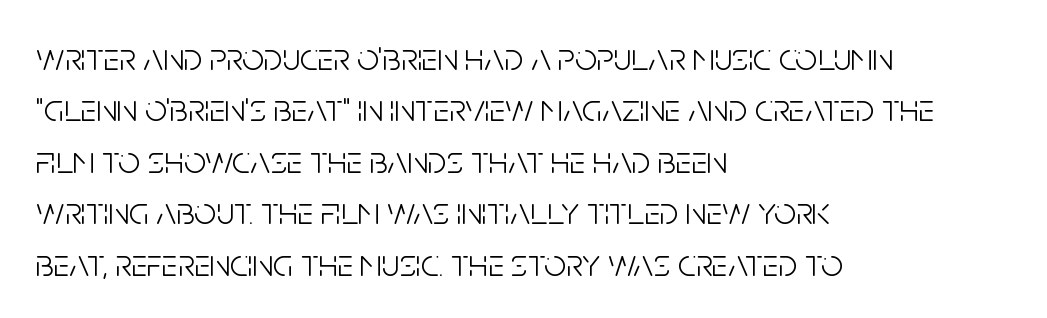
The image shows 39 px light, condensed sans-serif type, upright; set left-aligned, normal line spacing (1.32x), normal letter spacing, not underlined; low stroke contrast and a large x-height.
